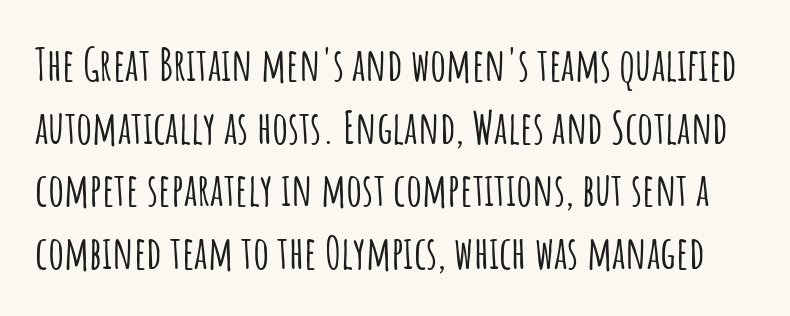
{"serif": "no", "italic": "no", "width": "condensed", "stroke_contrast": "low", "x_height": "large", "monospaced": "no", "underline": "no", "line_spacing": "normal", "line_spacing_ratio": 1.39, "letter_spacing": "normal", "letter_spacing_em": 0.0, "glyph_px": 45}
